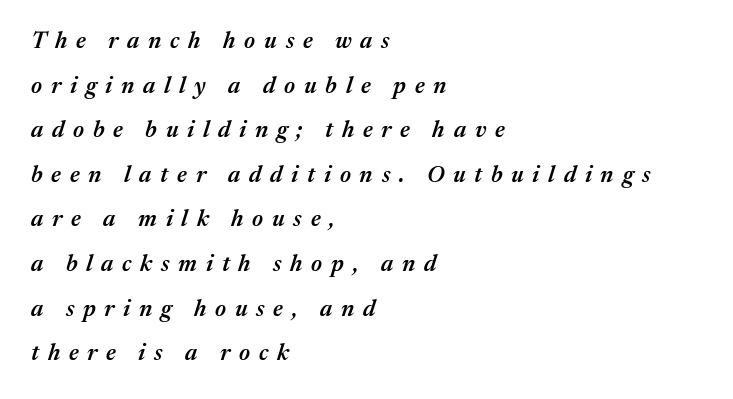
{"italic": "yes", "lean": "right", "slant_degrees": 17, "bold": "semi", "underline": "no", "align": "left", "line_spacing": "loose", "line_spacing_ratio": 1.94, "letter_spacing": "wide", "letter_spacing_em": 0.38, "glyph_px": 23}
